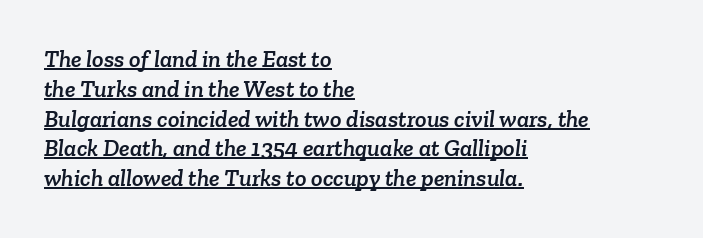
{"underline": "yes", "align": "left", "line_spacing_ratio": 1.24, "letter_spacing": "normal", "letter_spacing_em": 0.0, "glyph_px": 24}
